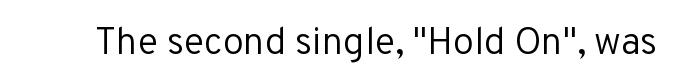
The image shows 38 px regular-weight sans-serif type, upright; set normal letter spacing, not underlined; low stroke contrast and a medium x-height.
